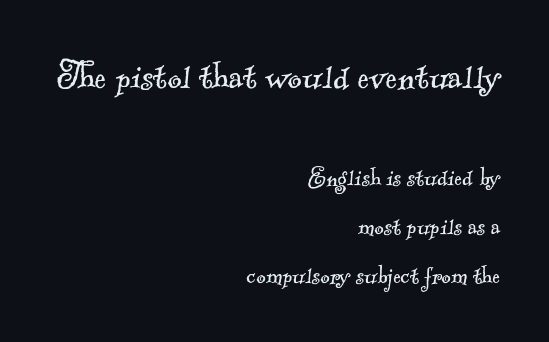
Q: Is the text bold? A: No.
Q: Is the typeface a serif or a sans-serif typeface? A: Serif.
Q: Is the text underlined? A: No.
Q: How is the paragraph aligned? A: Right-aligned.
Q: Is the spacing between letters normal or unusually wide? A: Normal.
Q: Is the spacing between lines tight, normal or loose? A: Normal.
Q: Which block of text is set in a larger size, the first (top) or the second (bottom)? A: The first (top) one.
Q: Width (condensed, normal, or wide)? A: Normal.
Q: x-height? A: Small.
Q: Monospaced? A: No.
